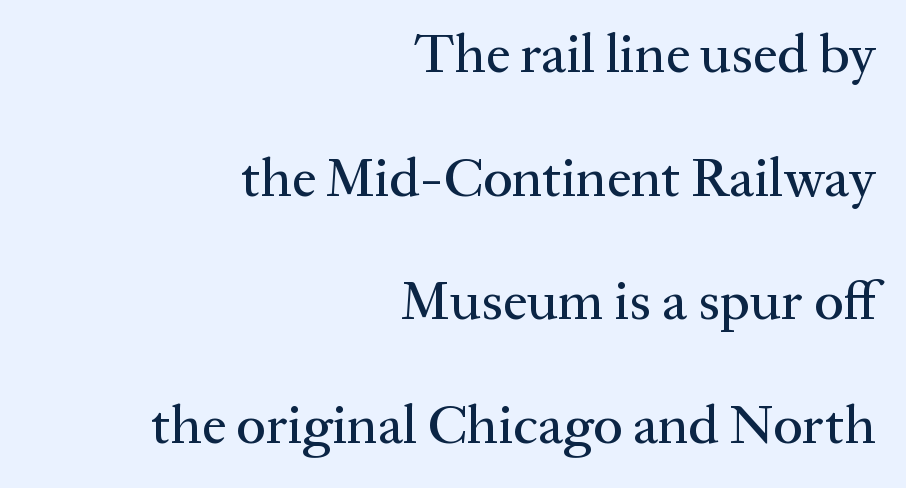
Notice how the passage keeps a crisp vertical edge on the right only. Quick note: not italic, upright. Vertical spacing — loose. Proportional: the letters do not fall into vertical columns. Lines of text with bare space underneath.
